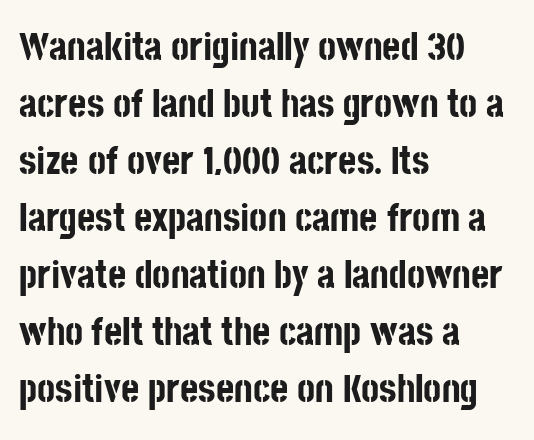
The image shows 39 px bold, condensed sans-serif type, upright; set left-aligned, normal line spacing (1.46x), normal letter spacing, not underlined; low stroke contrast and a large x-height.
